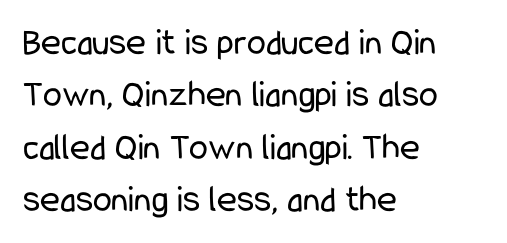
Q: Is the text bold? A: No.
Q: Is the text italic (slanted)? A: No, it is upright.
Q: Is the typeface a serif or a sans-serif typeface? A: Sans-serif.
Q: Is the text underlined? A: No.
Q: How is the paragraph aligned? A: Left-aligned.
Q: Is the spacing between letters normal or unusually wide? A: Normal.
Q: Is the spacing between lines tight, normal or loose? A: Normal.
Q: Width (condensed, normal, or wide)? A: Condensed.
Q: Stroke contrast? A: Low.
Q: x-height? A: Medium.
Q: Monospaced? A: No.
